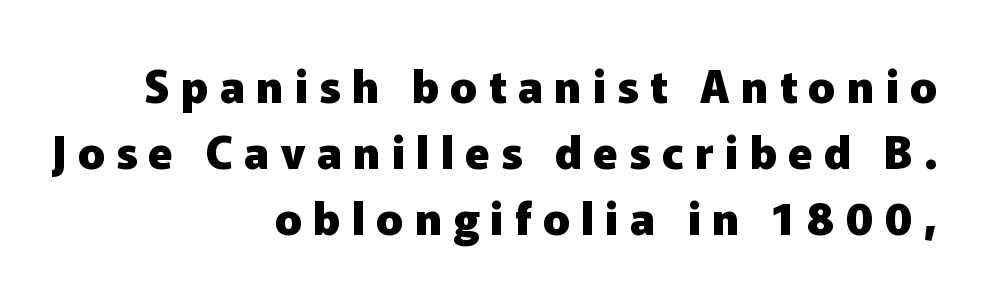
Q: Is the text bold? A: Yes.
Q: Is the text italic (slanted)? A: No, it is upright.
Q: Is the typeface a serif or a sans-serif typeface? A: Sans-serif.
Q: Is the text underlined? A: No.
Q: How is the paragraph aligned? A: Right-aligned.
Q: Is the spacing between letters normal or unusually wide? A: Unusually wide.
Q: Is the spacing between lines tight, normal or loose? A: Normal.
Q: Width (condensed, normal, or wide)? A: Normal.
Q: Stroke contrast? A: Low.
Q: x-height? A: Medium.
Q: Monospaced? A: No.
